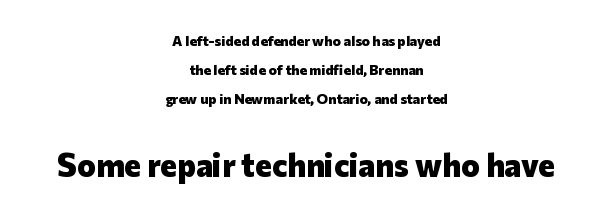
Q: Is the text bold? A: Yes.
Q: Is the text italic (slanted)? A: No, it is upright.
Q: Is the typeface a serif or a sans-serif typeface? A: Sans-serif.
Q: Is the text underlined? A: No.
Q: How is the paragraph aligned? A: Centered.
Q: Is the spacing between letters normal or unusually wide? A: Normal.
Q: Is the spacing between lines tight, normal or loose? A: Loose.
Q: Which block of text is set in a larger size, the first (top) or the second (bottom)? A: The second (bottom) one.
Q: Width (condensed, normal, or wide)? A: Normal.
Q: Stroke contrast? A: Low.
Q: x-height? A: Medium.
Q: Monospaced? A: No.
